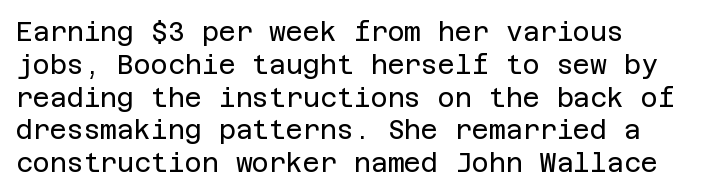
The image shows 26 px text type, upright; set left-aligned, normal line spacing (1.26x), normal letter spacing, not underlined.
